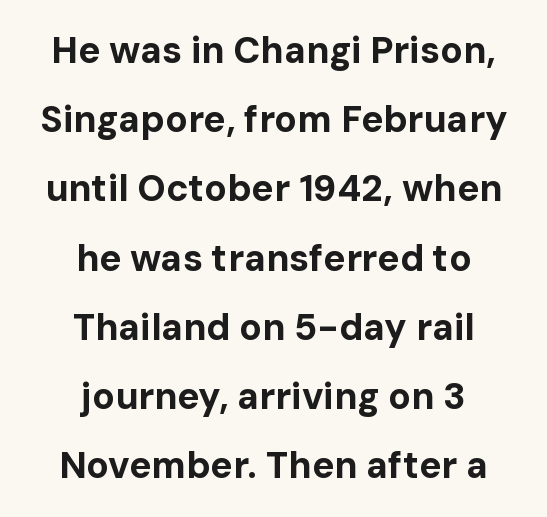
Q: Is the text bold? A: Yes.
Q: Is the text italic (slanted)? A: No, it is upright.
Q: Is the typeface a serif or a sans-serif typeface? A: Sans-serif.
Q: Is the text underlined? A: No.
Q: How is the paragraph aligned? A: Centered.
Q: Is the spacing between letters normal or unusually wide? A: Normal.
Q: Width (condensed, normal, or wide)? A: Normal.
Q: Stroke contrast? A: Low.
Q: x-height? A: Medium.
Q: Monospaced? A: No.
